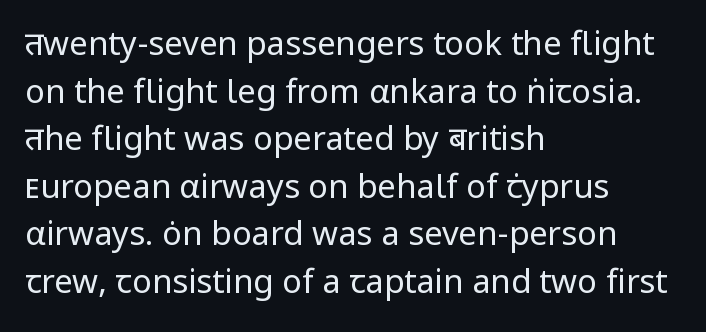
Q: Is the text bold? A: No.
Q: Is the text italic (slanted)? A: No, it is upright.
Q: Is the typeface a serif or a sans-serif typeface? A: Sans-serif.
Q: Is the text underlined? A: No.
Q: How is the paragraph aligned? A: Left-aligned.
Q: Is the spacing between letters normal or unusually wide? A: Normal.
Q: Is the spacing between lines tight, normal or loose? A: Normal.
Q: Width (condensed, normal, or wide)? A: Normal.
Q: Stroke contrast? A: Low.
Q: x-height? A: Medium.
Q: Monospaced? A: No.
